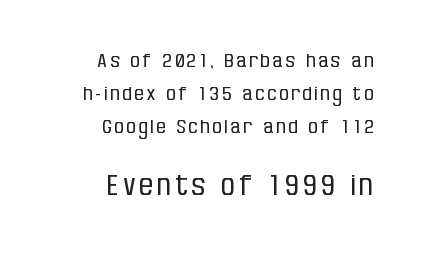
The passage shown is not underscored anywhere. Here the second block reads like a headline and the first like body copy. Are there feet on the stems? There aren't — it's a sans. Weight: regular or lighter.
